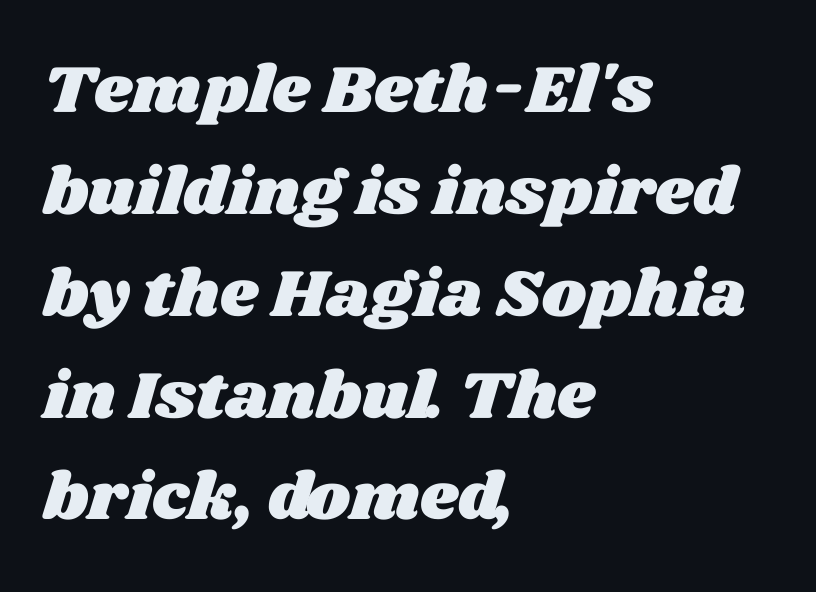
{"width": "wide", "stroke_contrast": "medium", "x_height": "large", "monospaced": "no", "underline": "no", "align": "left", "line_spacing": "normal", "line_spacing_ratio": 1.52, "letter_spacing": "normal", "letter_spacing_em": 0.0, "glyph_px": 67}
